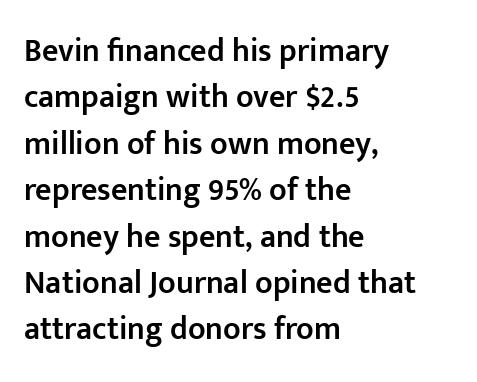
This sample uses a sans-serif face. These lines are set flush left with a ragged right edge. The vertical gap from one line to the next is medium. Glyph-to-glyph distance matches everyday printed text. Ascenders rise straight up at ninety degrees. The letters advance in unequal steps, a hallmark of proportional type.
